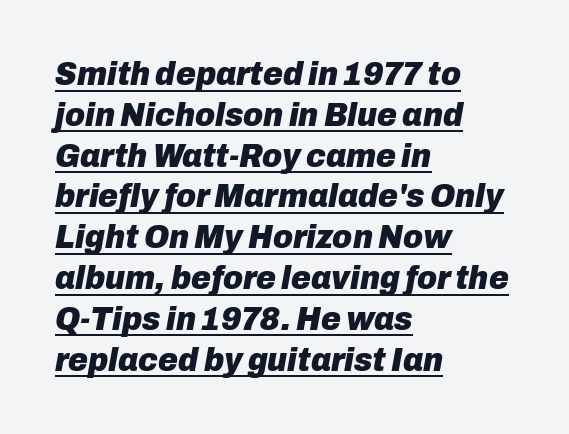
The glyphs are accompanied by a horizontal stroke just below them. A typesetter would call this zero additional tracking. Alignment: flush left. Heavy, bold letterforms. The face used here is proportionally spaced, like ordinary book or web type.
